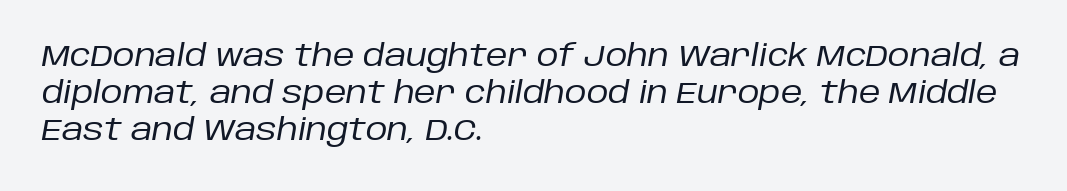
The weight would be labelled regular, book, light, or lighter still. Beneath every word, the page is bare. This sample has the flowing, uneven cadence of proportional lettering. This rendering uses left alignment, leaving the right contour irregular. Does extra space separate the letters? No, they use regular spacing.
